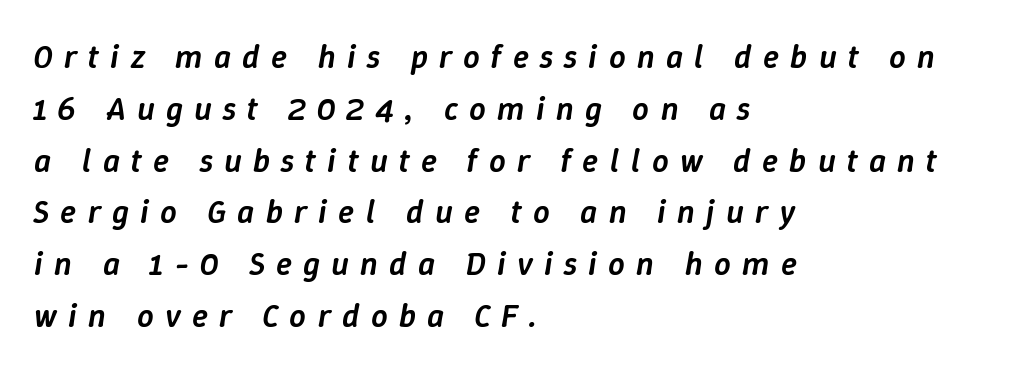
{"italic": "yes", "lean": "right", "slant_degrees": 9, "bold": "semi", "weight": "semibold", "width": "normal", "stroke_contrast": "low", "x_height": "medium", "monospaced": "no", "underline": "no", "align": "left", "line_spacing": "normal", "line_spacing_ratio": 1.57, "letter_spacing": "wide", "letter_spacing_em": 0.34, "glyph_px": 33}
